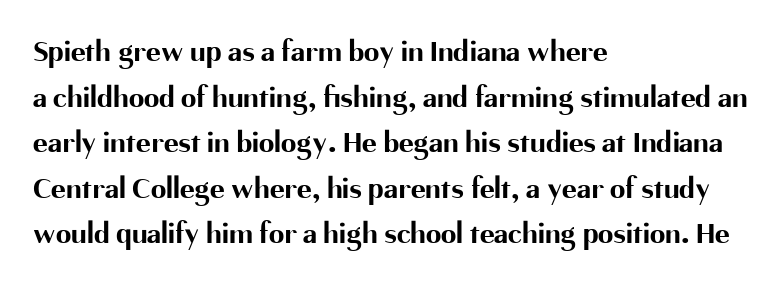
Notice how descenders clear the ascenders below comfortably — that's standard leading. Notice how the stems are strictly vertical — no italics here. A clean baseline with only descenders dipping below it. Tracking here is standard; glyphs follow each other at the usual distance.
